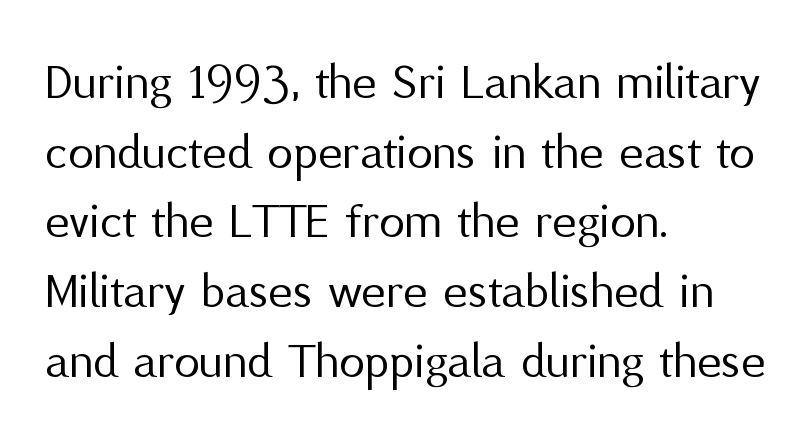
Q: Is the text bold? A: No.
Q: Is the text italic (slanted)? A: No, it is upright.
Q: Is the typeface a serif or a sans-serif typeface? A: Sans-serif.
Q: Is the text underlined? A: No.
Q: How is the paragraph aligned? A: Left-aligned.
Q: Is the spacing between letters normal or unusually wide? A: Normal.
Q: Is the spacing between lines tight, normal or loose? A: Normal.
Q: Width (condensed, normal, or wide)? A: Normal.
Q: Stroke contrast? A: Medium.
Q: x-height? A: Medium.
Q: Monospaced? A: No.
